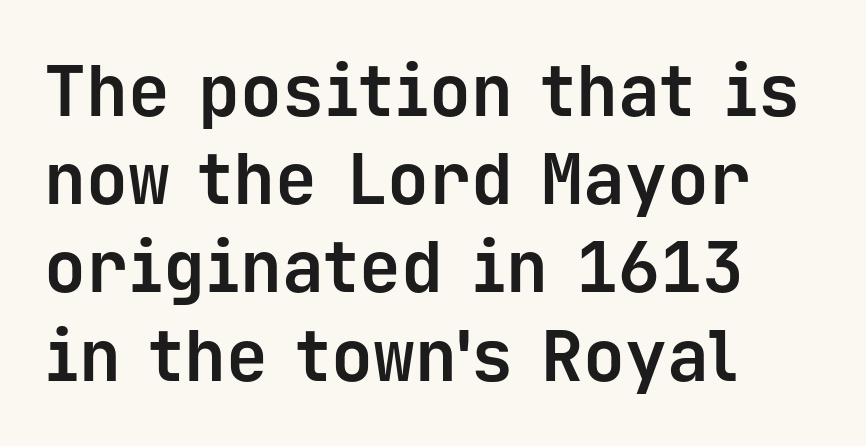
Which margin do the lines hug? The left one — the right edge is uneven. Rows of type keep a routine distance in the vertical direction. Ordinary non-slanted type is in use. The line texture is even and compact thanks to regular tracking.
